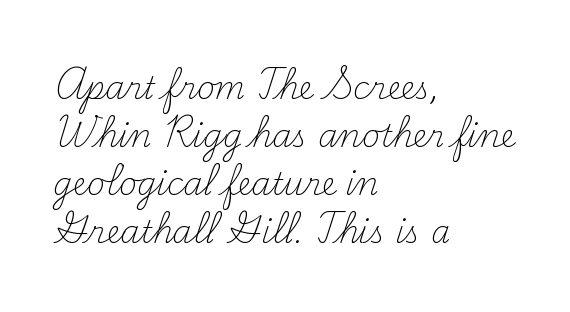
The space directly below the letters is spotless. Is the type heavy? It reads as light-to-regular instead. The letters sit at their default tracking, neither squeezed nor spread. Think of a printed novel: that variable character pitch is what you see here. The passage is arranged the way most books set body copy — flush left.
